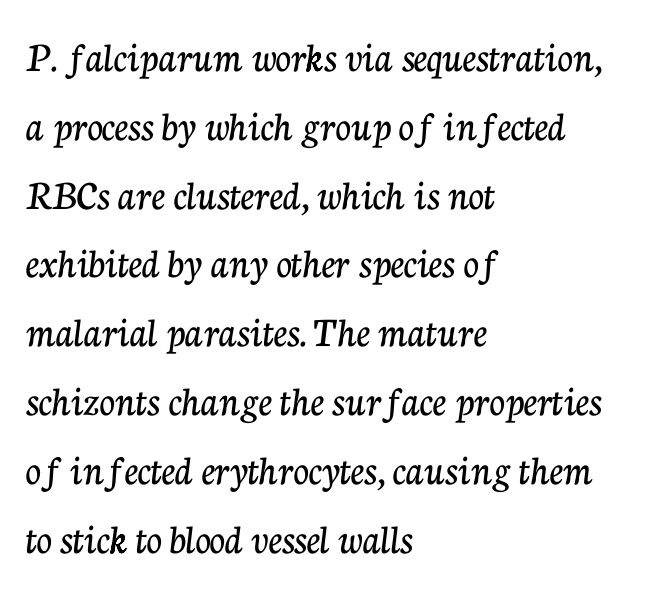
Q: Is the text italic (slanted)? A: Yes.
Q: Is the typeface a serif or a sans-serif typeface? A: Serif.
Q: Is the text underlined? A: No.
Q: How is the paragraph aligned? A: Left-aligned.
Q: Is the spacing between letters normal or unusually wide? A: Normal.
Q: Is the spacing between lines tight, normal or loose? A: Normal.
Q: Width (condensed, normal, or wide)? A: Normal.
Q: Stroke contrast? A: Low.
Q: x-height? A: Medium.
Q: Monospaced? A: No.
